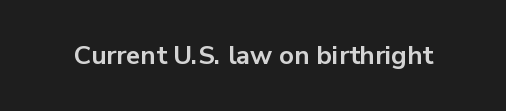
Only glyphs here, with clear space below each row. Rendered with straight, roman letterforms. The glyphs have the mass of a bold cut. Observe the ordinary spacing: letters are neighbours, not strangers.
